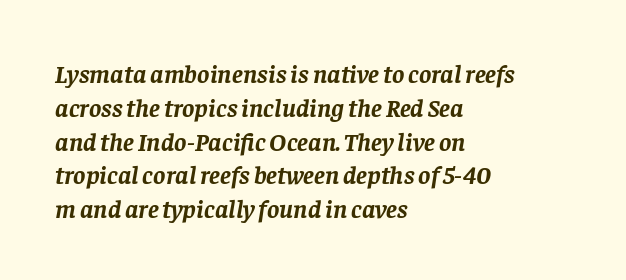
{"italic": "yes", "lean": "right", "slant_degrees": 8, "bold": "yes", "underline": "no", "align": "left", "line_spacing": "normal", "line_spacing_ratio": 1.3, "letter_spacing": "normal", "letter_spacing_em": 0.0, "glyph_px": 26}
